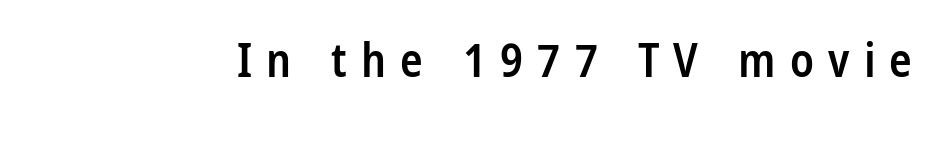
Regarding serifs, this sample does without them. Spacing verdict: proportional, widths tailored to each character. Typesetter's note: demi weight, one step under bold. The zone under the glyphs is completely vacant. Do the letters lean? They stand straight.
